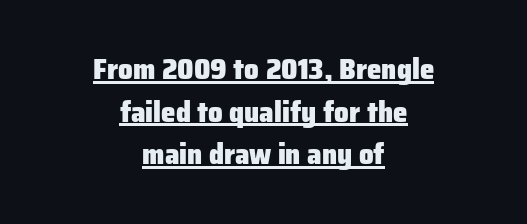
Q: Is the text bold? A: Yes.
Q: Is the text italic (slanted)? A: No, it is upright.
Q: Is the typeface a serif or a sans-serif typeface? A: Sans-serif.
Q: Is the text underlined? A: Yes.
Q: How is the paragraph aligned? A: Centered.
Q: Is the spacing between letters normal or unusually wide? A: Normal.
Q: Is the spacing between lines tight, normal or loose? A: Normal.
Q: Width (condensed, normal, or wide)? A: Normal.
Q: Stroke contrast? A: Low.
Q: x-height? A: Medium.
Q: Monospaced? A: No.
